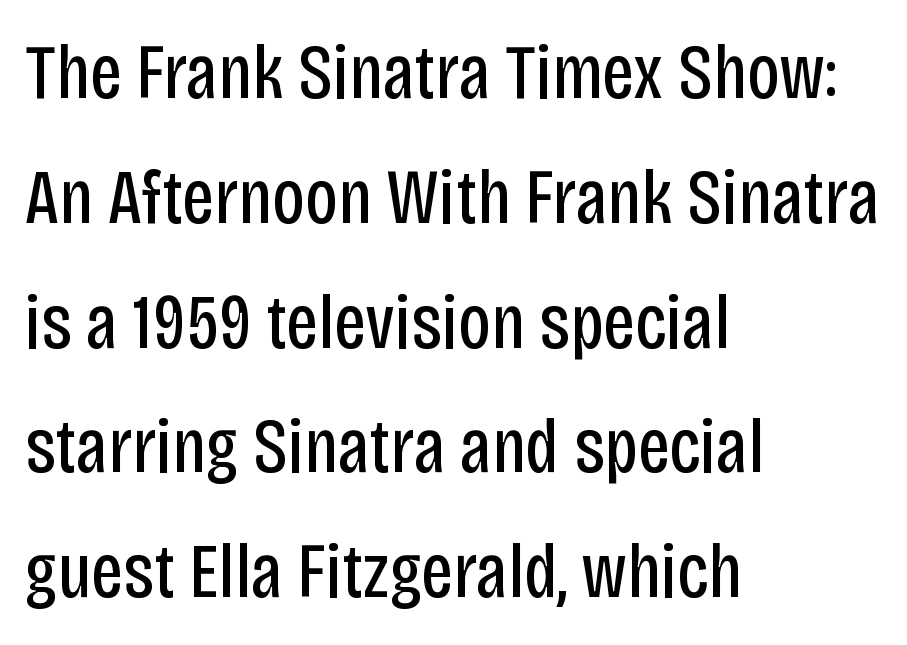
The image shows 78 px regular-weight, condensed sans-serif type, upright; set left-aligned, normal line spacing (1.6x), normal letter spacing, not underlined; low stroke contrast and a large x-height.
